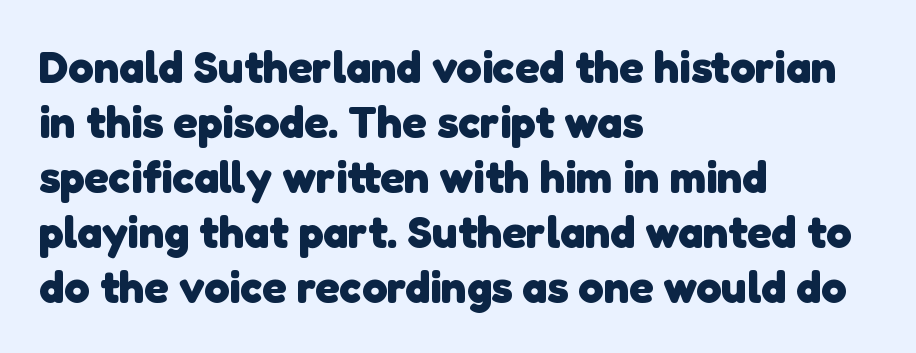
The image shows 45 px heavy sans-serif type; set left-aligned, line spacing 1.22x, normal letter spacing, not underlined; low stroke contrast and a medium x-height.
